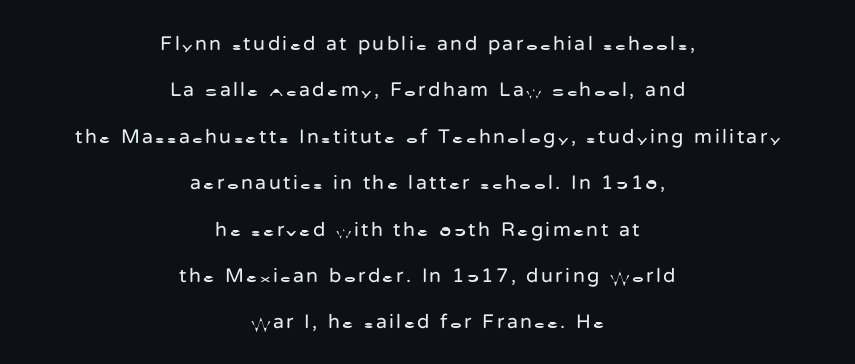
The image shows 20 px text type, upright; set centered, loose line spacing (2.32x), not underlined.
